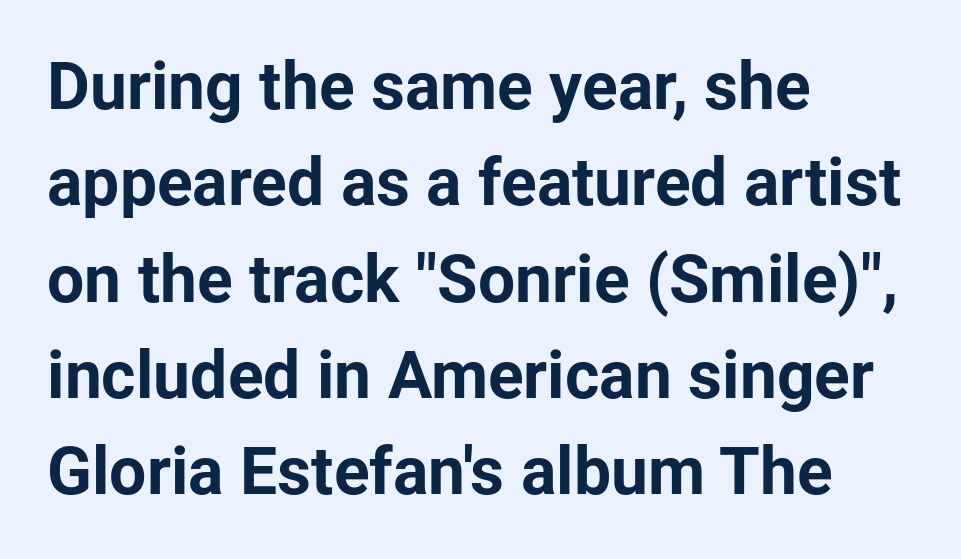
The image shows 66 px bold sans-serif type, upright; set left-aligned, normal line spacing (1.46x), normal letter spacing, not underlined; low stroke contrast and a medium x-height.
